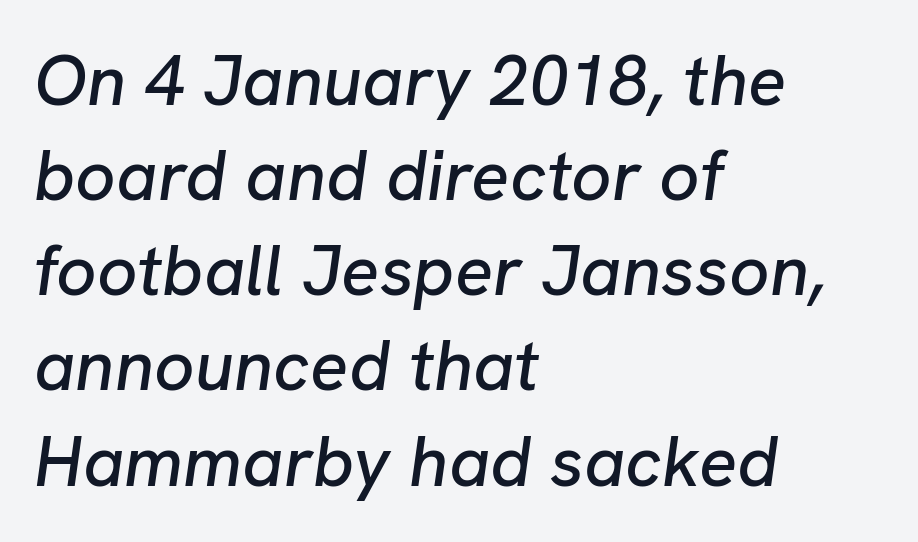
Q: Is the text italic (slanted)? A: Yes, it leans right by about 8 degrees.
Q: Is the text underlined? A: No.
Q: How is the paragraph aligned? A: Left-aligned.
Q: Is the spacing between letters normal or unusually wide? A: Normal.
Q: Is the spacing between lines tight, normal or loose? A: Normal.
Q: Width (condensed, normal, or wide)? A: Normal.
Q: Stroke contrast? A: Low.
Q: x-height? A: Medium.
Q: Monospaced? A: No.
